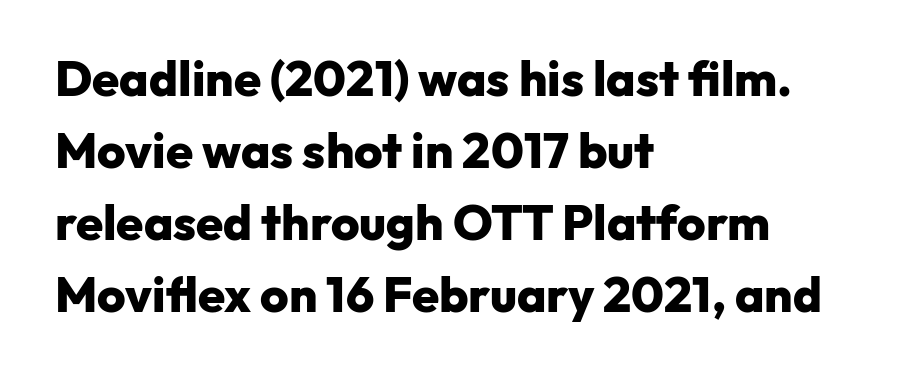
Q: Is the text bold? A: Yes.
Q: Is the text italic (slanted)? A: No, it is upright.
Q: Is the typeface a serif or a sans-serif typeface? A: Sans-serif.
Q: Is the text underlined? A: No.
Q: How is the paragraph aligned? A: Left-aligned.
Q: Is the spacing between letters normal or unusually wide? A: Normal.
Q: Is the spacing between lines tight, normal or loose? A: Normal.
Q: Width (condensed, normal, or wide)? A: Normal.
Q: Stroke contrast? A: Low.
Q: x-height? A: Medium.
Q: Monospaced? A: No.
